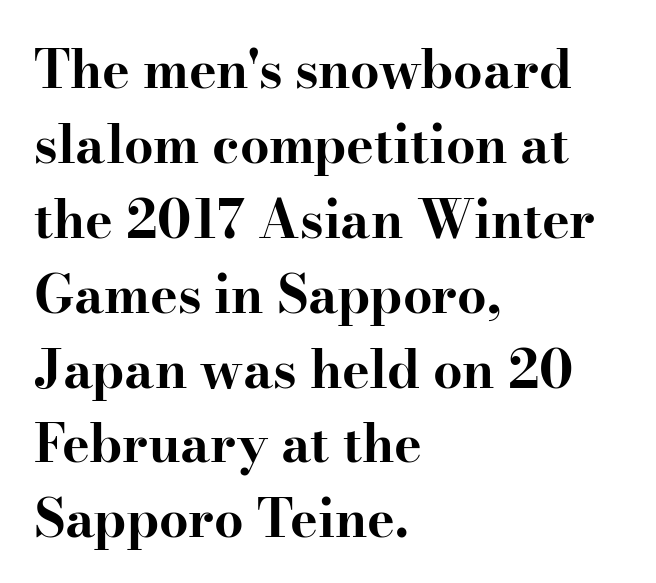
Varying glyph widths throughout — classic text-font behaviour. Letterform terminals end in serifs throughout the passage. Caption: multi-line text, flush left, ragged right. The glyphs have the mass of a bold cut. Italic? Not at all — the glyphs are vertical. Look at the tracking — it's just the regular setting, nothing added.
